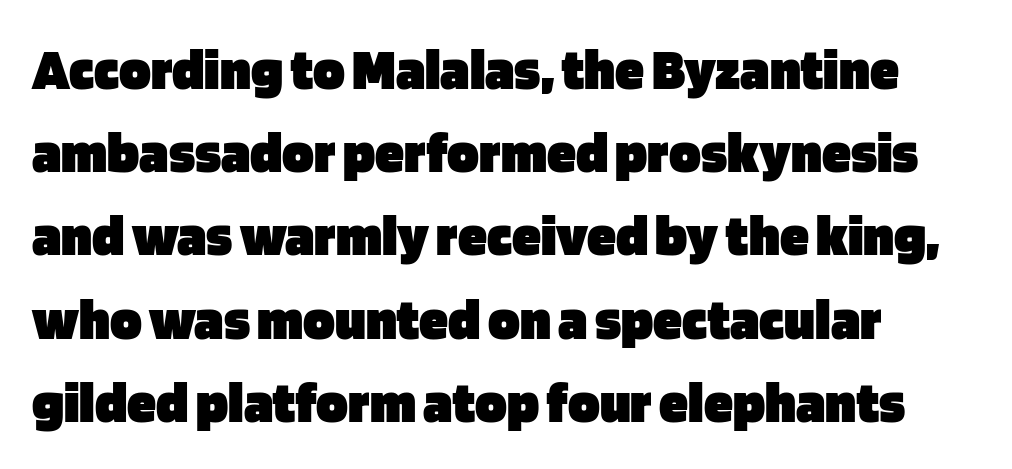
The image shows 59 px heavy sans-serif type, upright; set left-aligned, normal line spacing (1.41x), normal letter spacing, not underlined; low stroke contrast and a large x-height.
